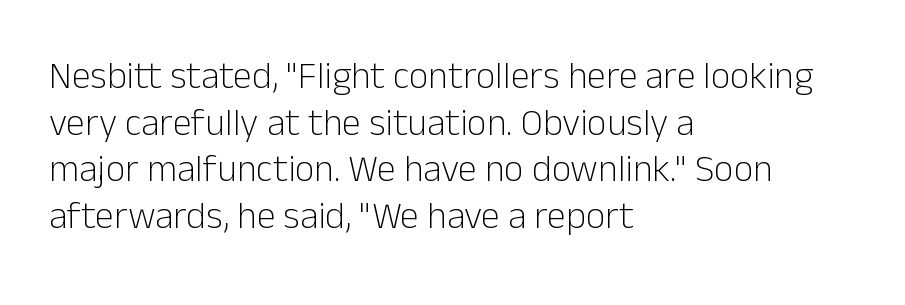
Q: Is the text bold? A: No.
Q: Is the text italic (slanted)? A: No, it is upright.
Q: Is the typeface a serif or a sans-serif typeface? A: Sans-serif.
Q: Is the text underlined? A: No.
Q: How is the paragraph aligned? A: Left-aligned.
Q: Is the spacing between letters normal or unusually wide? A: Normal.
Q: Width (condensed, normal, or wide)? A: Normal.
Q: Stroke contrast? A: Low.
Q: x-height? A: Medium.
Q: Monospaced? A: No.
